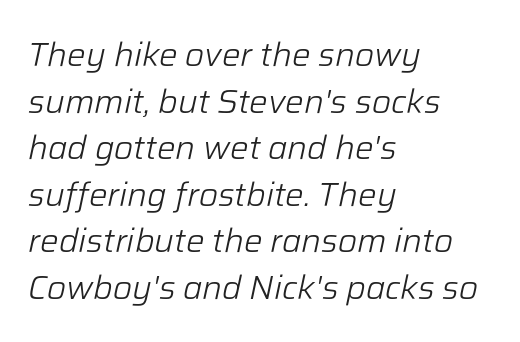
Does the leading feel generous? No, just average. Italic: yes, the glyphs are oblique. On a weight scale, this lands at 450 or below. The string is rendered with underlining switched off. Compared with a centered layout, this one pins lines to the left instead. Observe the ordinary spacing: letters are neighbours, not strangers.
